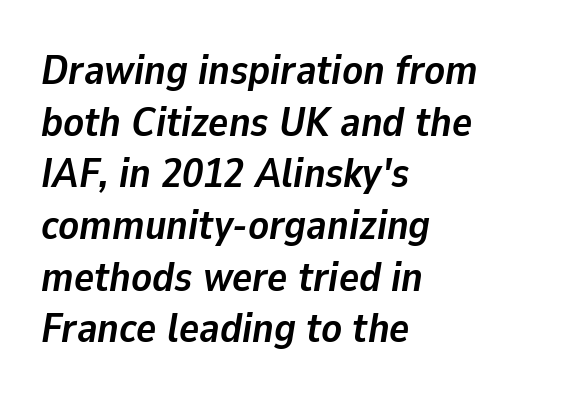
Q: Is the text bold? A: Yes.
Q: Is the text italic (slanted)? A: Yes, it leans right by about 9 degrees.
Q: Is the text underlined? A: No.
Q: How is the paragraph aligned? A: Left-aligned.
Q: Is the spacing between letters normal or unusually wide? A: Normal.
Q: Width (condensed, normal, or wide)? A: Normal.
Q: Stroke contrast? A: Low.
Q: x-height? A: Medium.
Q: Monospaced? A: No.
